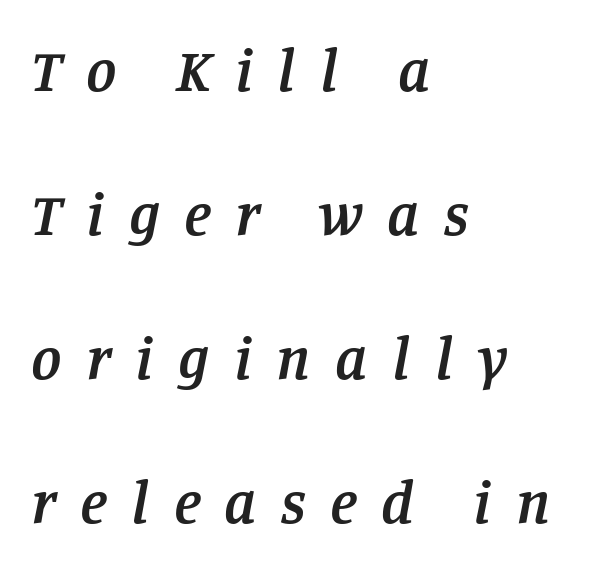
{"serif": "yes", "italic": "yes", "lean": "right", "slant_degrees": 11, "bold": "semi", "weight": "semibold", "width": "normal", "stroke_contrast": "low", "x_height": "large", "monospaced": "no", "underline": "no", "align": "left", "line_spacing": "loose", "line_spacing_ratio": 2.36, "letter_spacing": "wide", "letter_spacing_em": 0.4, "glyph_px": 61}
